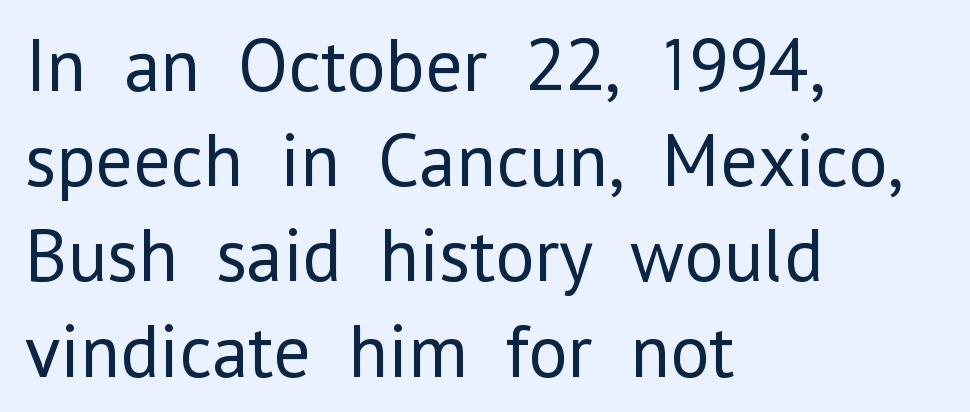
The image shows 75 px regular-weight sans-serif type, upright; set left-aligned, normal line spacing (1.27x), normal letter spacing, not underlined; low stroke contrast and a medium x-height.
